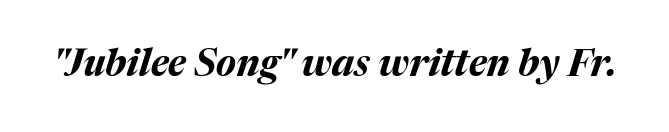
{"italic": "yes", "lean": "right", "slant_degrees": 17, "bold": "yes", "weight": "bold", "width": "normal", "stroke_contrast": "medium", "x_height": "medium", "monospaced": "no", "underline": "no", "letter_spacing": "normal", "letter_spacing_em": 0.0, "glyph_px": 37}
